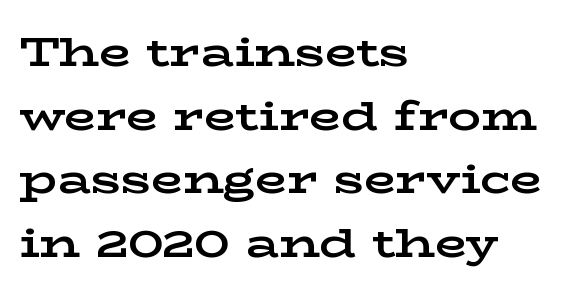
The image shows 41 px bold, wide serif type, upright; set left-aligned, normal line spacing (1.55x), normal letter spacing, not underlined; low stroke contrast and a medium x-height.
